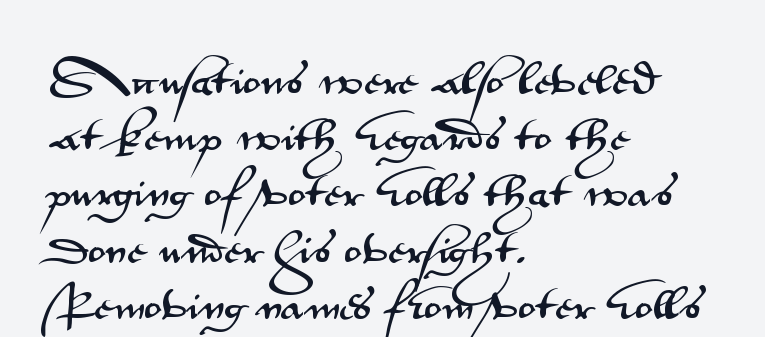
The glyphs are unaccompanied by any horizontal stroke below them. These lines sit exactly where default settings would place them. The characters display no serif detailing; their extremities are plain. Characters follow at the spacing the type designer built in. Note the varied advance widths — an 'i' is clearly narrower than an 'm'.
